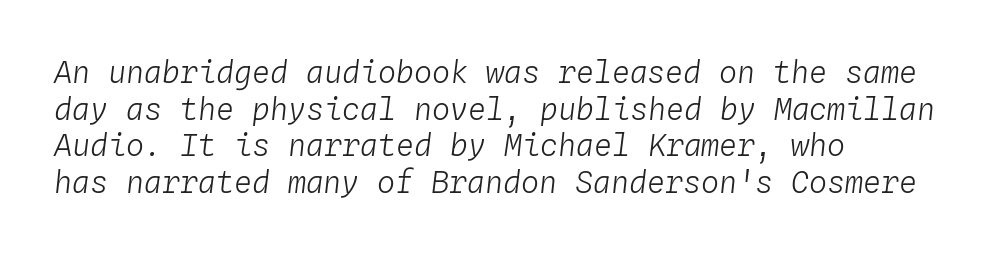
Q: Is the text bold? A: No.
Q: Is the text italic (slanted)? A: Yes, it leans right by about 4 degrees.
Q: Is the text underlined? A: No.
Q: How is the paragraph aligned? A: Left-aligned.
Q: Is the spacing between letters normal or unusually wide? A: Normal.
Q: Width (condensed, normal, or wide)? A: Normal.
Q: Stroke contrast? A: Low.
Q: x-height? A: Medium.
Q: Monospaced? A: Yes.
